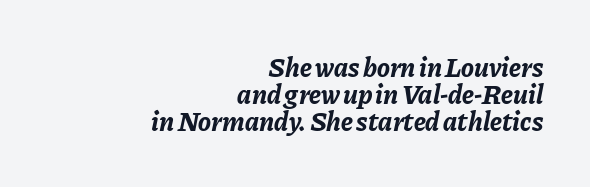
Beneath every word, the page is bare. Characters are canted at an angle relative to the baseline's perpendicular. All the whitespace from short lines collects on the left. Bold? Absolutely — the strokes are thick and heavy.
